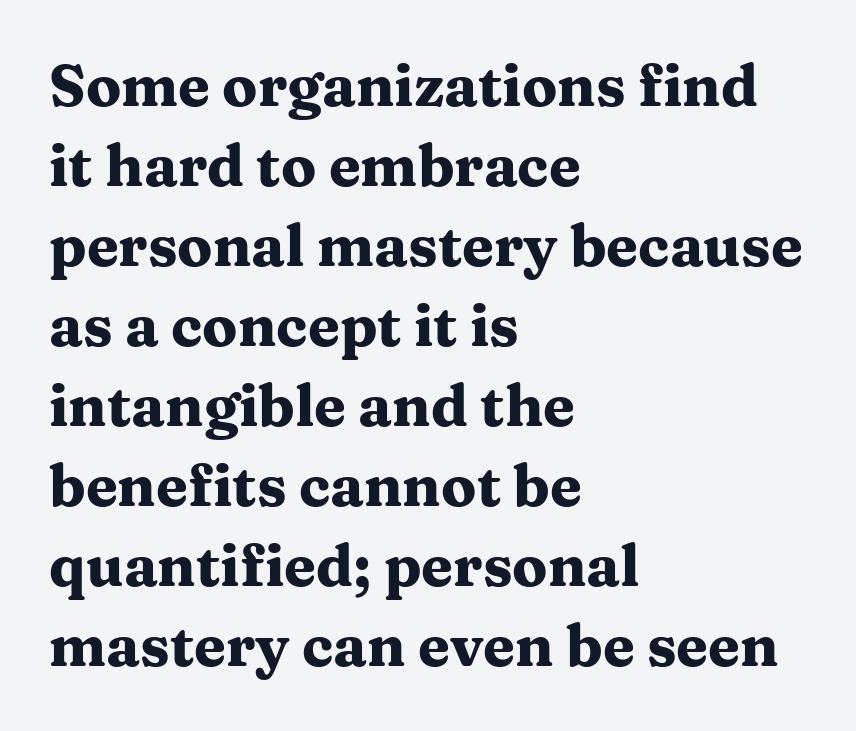
The setting favours the left margin, as ordinary paragraphs usually do. Whoever set this chose a conventional vertical rhythm. The typesetting leans heavy: a genuine bold. Between one letter and the next there's only the usual sliver of space.
